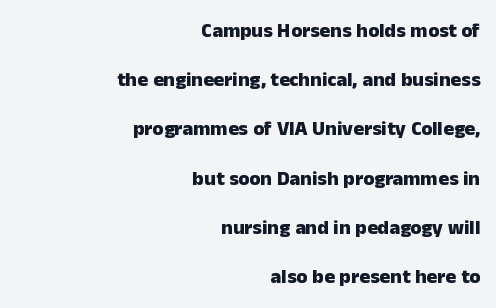
Q: Is the text bold? A: Yes.
Q: Is the text italic (slanted)? A: No, it is upright.
Q: Is the text underlined? A: No.
Q: How is the paragraph aligned? A: Right-aligned.
Q: Is the spacing between letters normal or unusually wide? A: Normal.
Q: Is the spacing between lines tight, normal or loose? A: Loose.
